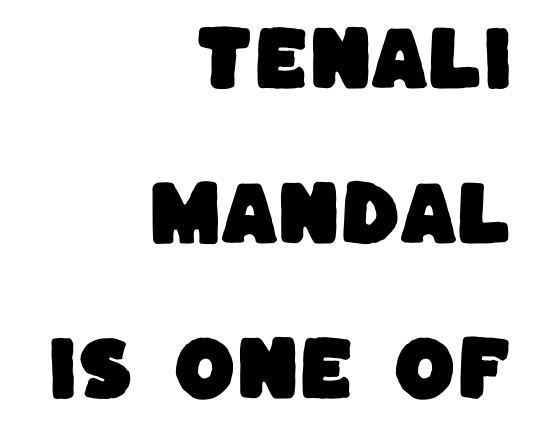
{"serif": "no", "width": "normal", "stroke_contrast": "low", "x_height": "large", "monospaced": "no", "underline": "no", "align": "right", "line_spacing": "loose", "line_spacing_ratio": 2.18, "letter_spacing": "normal", "letter_spacing_em": 0.0, "glyph_px": 71}
